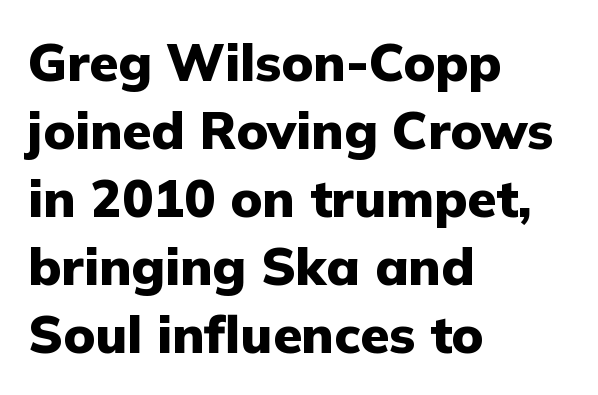
{"serif": "no", "italic": "no", "bold": "yes", "weight": "heavy", "width": "normal", "stroke_contrast": "low", "x_height": "medium", "monospaced": "no", "underline": "no", "align": "left", "line_spacing": "normal", "line_spacing_ratio": 1.31, "letter_spacing": "normal", "letter_spacing_em": 0.0, "glyph_px": 52}
